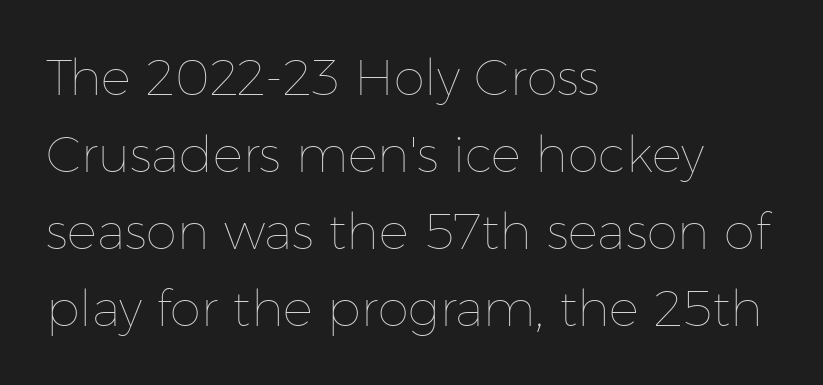
Q: Is the text bold? A: No.
Q: Is the text italic (slanted)? A: No, it is upright.
Q: Is the text underlined? A: No.
Q: How is the paragraph aligned? A: Left-aligned.
Q: Is the spacing between letters normal or unusually wide? A: Normal.
Q: Is the spacing between lines tight, normal or loose? A: Normal.
Q: Width (condensed, normal, or wide)? A: Normal.
Q: Stroke contrast? A: Low.
Q: x-height? A: Medium.
Q: Monospaced? A: No.
